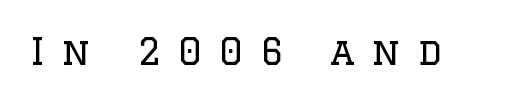
{"serif": "yes", "italic": "no", "bold": "no", "weight": "regular", "width": "normal", "stroke_contrast": "low", "x_height": "large", "monospaced": "no", "underline": "no", "letter_spacing": "wide", "letter_spacing_em": 0.48, "glyph_px": 36}
